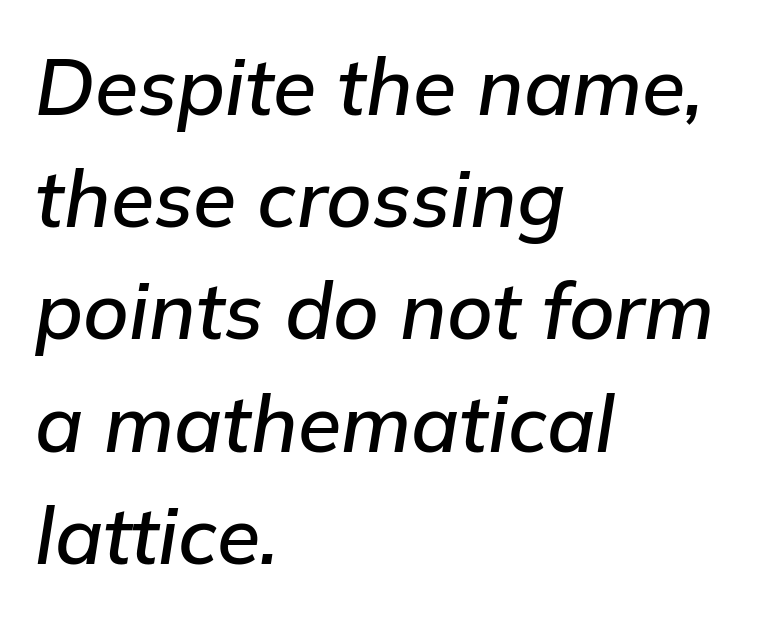
Spacing between characters is what you'd get straight out of the box. Tall strokes in this sample are angled rather than plumb. Is this a fixed-width face? No — the glyphs have proportional, varying widths. The passage is arranged the way most books set body copy — flush left. Letters rest on an invisible, unmarked baseline.
